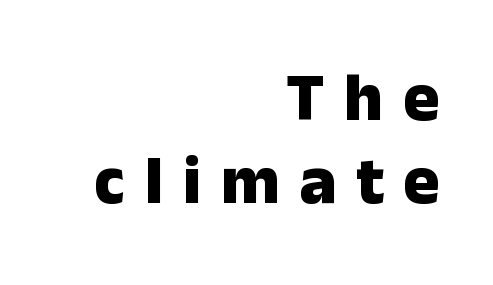
The image shows 68 px heavy sans-serif type, upright; set right-aligned, line spacing 1.22x, unusually wide letter spacing (+0.29 em), not underlined; low stroke contrast and a medium x-height.
